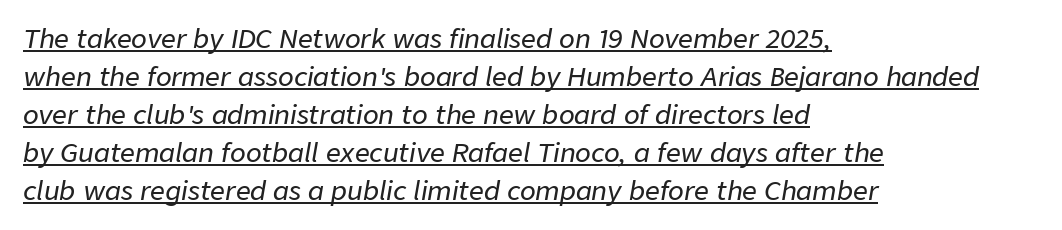
{"italic": "yes", "lean": "right", "slant_degrees": 9, "underline": "yes", "align": "left", "line_spacing": "normal", "line_spacing_ratio": 1.46, "letter_spacing": "normal", "letter_spacing_em": 0.0, "glyph_px": 26}
